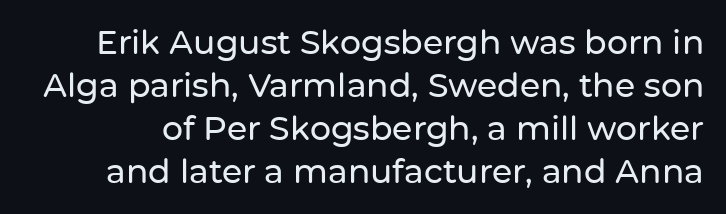
Q: Is the text italic (slanted)? A: No, it is upright.
Q: Is the typeface a serif or a sans-serif typeface? A: Sans-serif.
Q: Is the text underlined? A: No.
Q: Is the spacing between letters normal or unusually wide? A: Normal.
Q: Is the spacing between lines tight, normal or loose? A: Normal.
Q: Width (condensed, normal, or wide)? A: Normal.
Q: Stroke contrast? A: Low.
Q: x-height? A: Medium.
Q: Monospaced? A: No.
